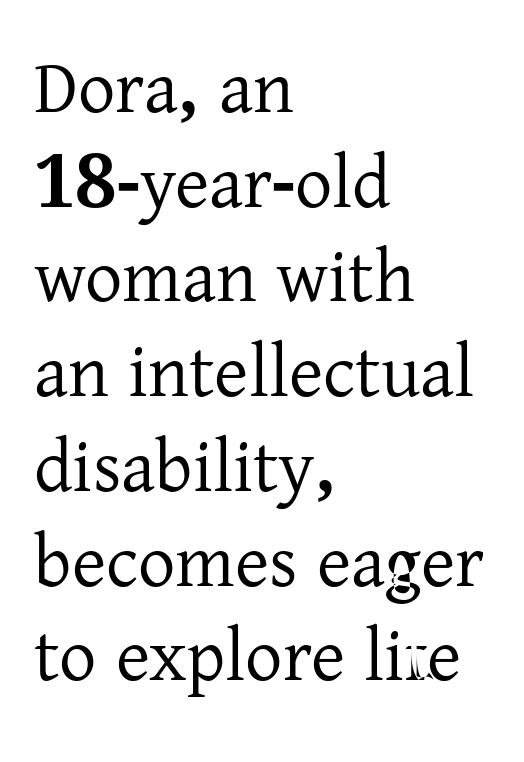
{"serif": "yes", "italic": "no", "width": "normal", "stroke_contrast": "low", "x_height": "medium", "monospaced": "no", "underline": "no", "align": "left", "line_spacing": "normal", "line_spacing_ratio": 1.28, "letter_spacing": "normal", "letter_spacing_em": 0.0, "glyph_px": 74}
